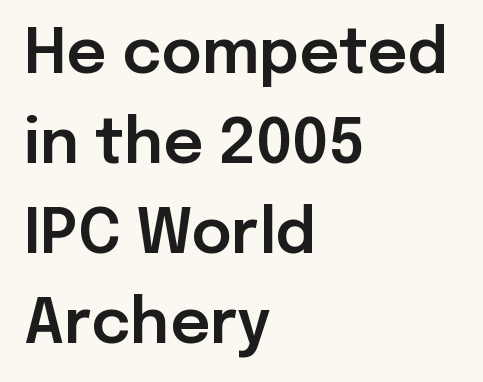
{"serif": "no", "italic": "no", "width": "normal", "stroke_contrast": "low", "x_height": "medium", "monospaced": "no", "underline": "no", "align": "left", "line_spacing": "normal", "line_spacing_ratio": 1.45, "letter_spacing": "normal", "letter_spacing_em": 0.0, "glyph_px": 62}
